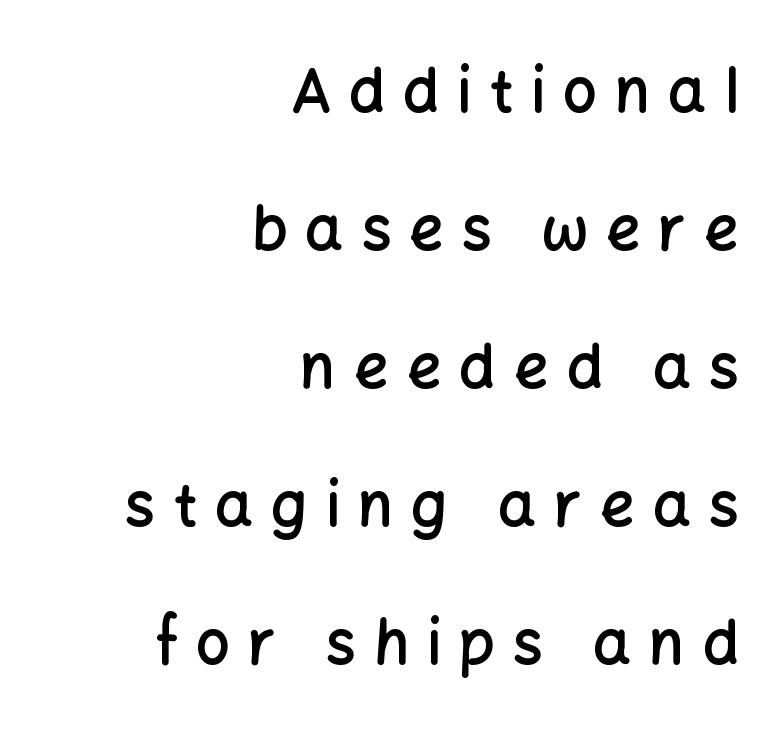
Q: Is the text bold? A: Semi-bold.
Q: Is the text italic (slanted)? A: No, it is upright.
Q: Is the typeface a serif or a sans-serif typeface? A: Sans-serif.
Q: Is the text underlined? A: No.
Q: How is the paragraph aligned? A: Right-aligned.
Q: Is the spacing between letters normal or unusually wide? A: Unusually wide.
Q: Is the spacing between lines tight, normal or loose? A: Loose.
Q: Width (condensed, normal, or wide)? A: Normal.
Q: Stroke contrast? A: Low.
Q: x-height? A: Medium.
Q: Monospaced? A: No.
